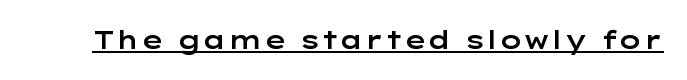
You can tell it's not italic because the verticals are truly vertical. Honestly, the letter spacing is just normal — you wouldn't notice it. Students, observe the line beneath the letters — that is underlining.
